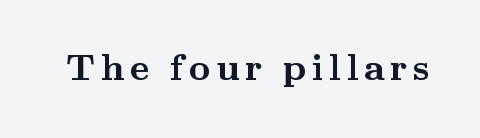
Students, this is bold: see how much ink each stroke carries. Spacing verdict: proportional, widths tailored to each character. You can tell from the footed stems that serif type was used. Do the letters lean? They stand straight.
